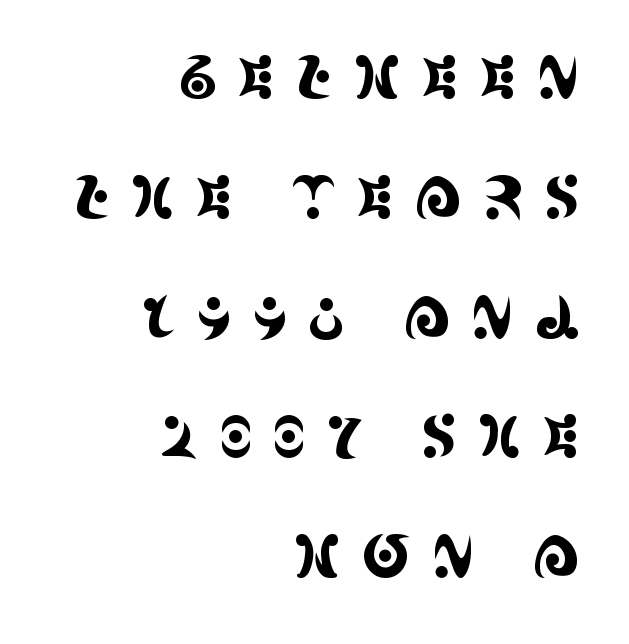
{"serif": "yes", "italic": "no", "width": "condensed", "x_height": "large", "monospaced": "no", "underline": "no", "align": "right", "line_spacing": "loose", "line_spacing_ratio": 2.03, "letter_spacing": "wide", "letter_spacing_em": 0.34, "glyph_px": 59}
